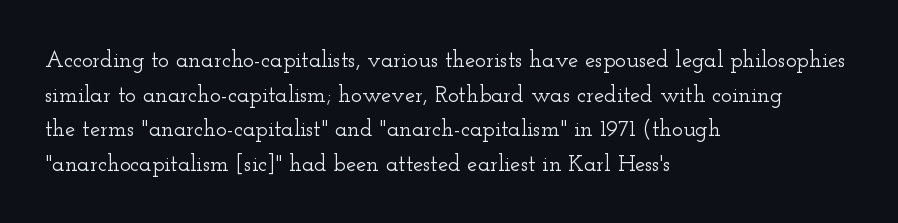
Q: Is the text italic (slanted)? A: No, it is upright.
Q: Is the text underlined? A: No.
Q: How is the paragraph aligned? A: Left-aligned.
Q: Is the spacing between letters normal or unusually wide? A: Normal.
Q: Is the spacing between lines tight, normal or loose? A: Normal.
